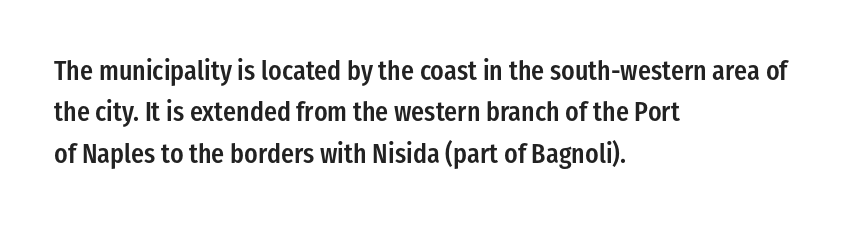
A student would call this left alignment; a typographer would say flush left, rag right. Line spacing here is normal. Tracking value appears to be zero — textbook default spacing. A typesetter would mark this as roman, not italic. Each glyph is drawn with semibold strokes, heavier than normal yet not fully bold. The strip under each line holds only bare page.
